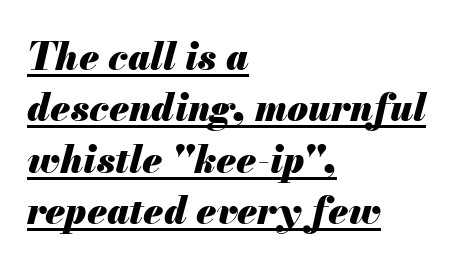
{"italic": "yes", "lean": "right", "slant_degrees": 13, "bold": "yes", "weight": "heavy", "width": "normal", "stroke_contrast": "medium", "x_height": "small", "monospaced": "no", "underline": "yes", "align": "left", "line_spacing": "normal", "line_spacing_ratio": 1.35, "letter_spacing": "normal", "letter_spacing_em": 0.0, "glyph_px": 38}
